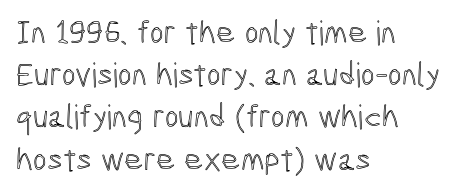
Each letter keeps its own natural width here, so spacing adapts to shape. This is roman type, the default non-slanted kind. The paragraph shown leans on its left margin. Honestly, the row spacing looks completely unremarkable.
